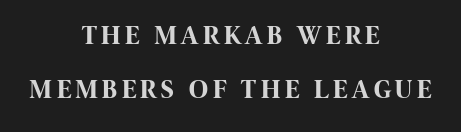
The image shows 26 px bold type, upright; set centered, loose line spacing (2.09x), not underlined.
